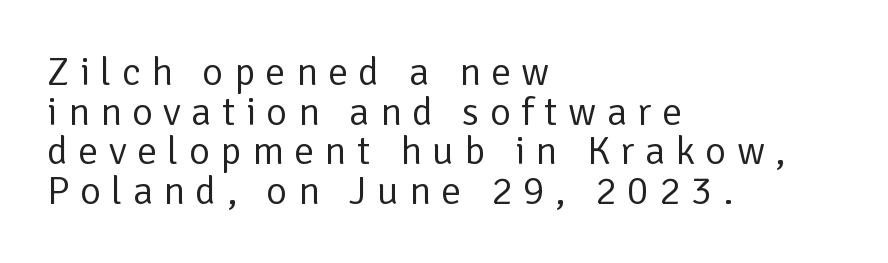
{"serif": "no", "italic": "no", "bold": "no", "weight": "regular", "width": "normal", "stroke_contrast": "low", "x_height": "medium", "monospaced": "no", "underline": "no", "align": "left", "line_spacing": "tight", "line_spacing_ratio": 0.99, "letter_spacing": "wide", "letter_spacing_em": 0.26, "glyph_px": 40}
